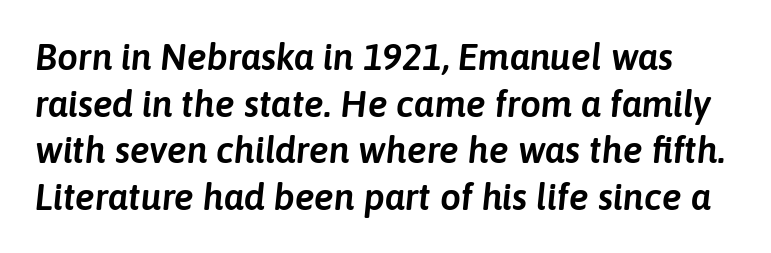
Q: Is the text italic (slanted)? A: Yes, it leans right by about 6 degrees.
Q: Is the text underlined? A: No.
Q: Is the spacing between letters normal or unusually wide? A: Normal.
Q: Is the spacing between lines tight, normal or loose? A: Normal.
Q: Width (condensed, normal, or wide)? A: Normal.
Q: Stroke contrast? A: Low.
Q: x-height? A: Medium.
Q: Monospaced? A: No.
